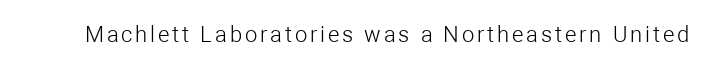
The specimen reads as upright at a glance. The face looks like a standard text weight, possibly lighter. Nobody drew a line under any word here.
